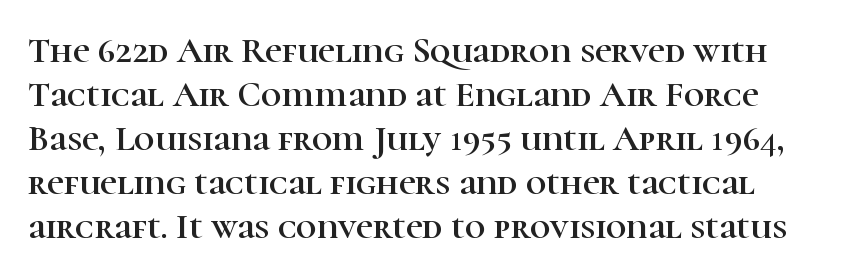
The image shows 36 px serif type, upright; set line spacing 1.22x, normal letter spacing, not underlined; high stroke contrast and a medium x-height.
